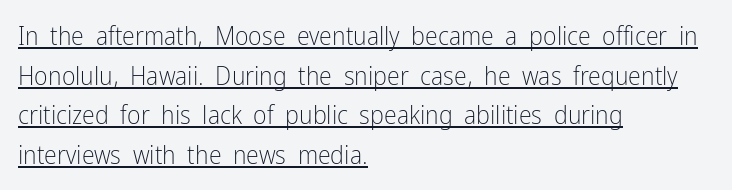
When letters stand straight like this, we call the style roman or upright. The ragged edge is on the right, which tells us the setting is flush left. This block has exactly the height ordinary leading produces. Has an underline been added? It has.
